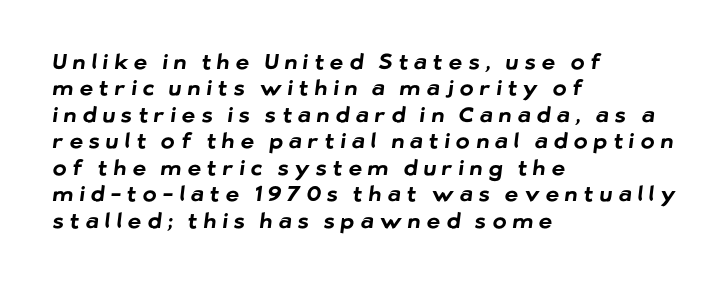
Weight check: bold — yes, fully. Each word looks stretched out because of the extra space between its letters. Compared with typical paragraphs, the rows here are spaced about the same. Which margin do the lines hug? The left one — the right edge is uneven.
